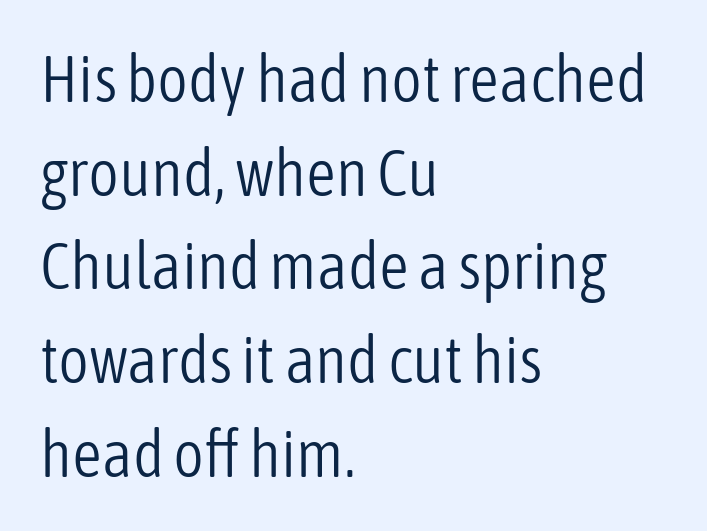
Caption: standard tracking, unaltered. Summary of weight: not heavy and not bold. Type style note: lacks serifs. Rows of type keep a routine distance in the vertical direction.
